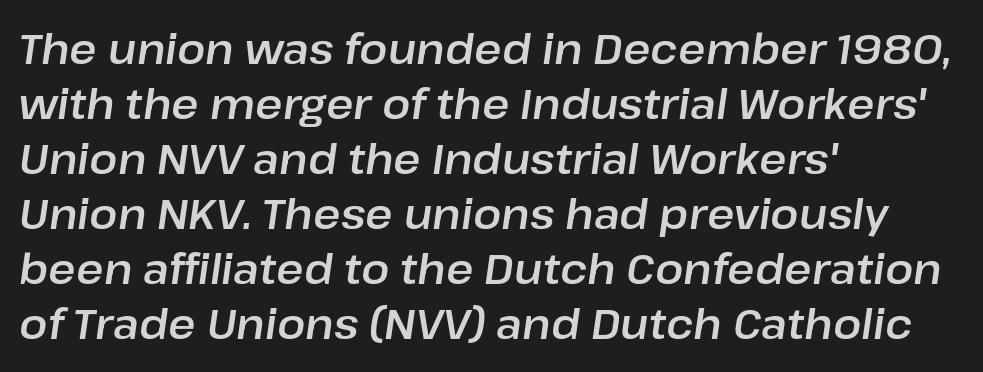
Q: Is the text italic (slanted)? A: Yes, it leans right by about 8 degrees.
Q: Is the text underlined? A: No.
Q: How is the paragraph aligned? A: Left-aligned.
Q: Is the spacing between letters normal or unusually wide? A: Normal.
Q: Is the spacing between lines tight, normal or loose? A: Normal.
Q: Width (condensed, normal, or wide)? A: Normal.
Q: Stroke contrast? A: Low.
Q: x-height? A: Medium.
Q: Monospaced? A: No.
